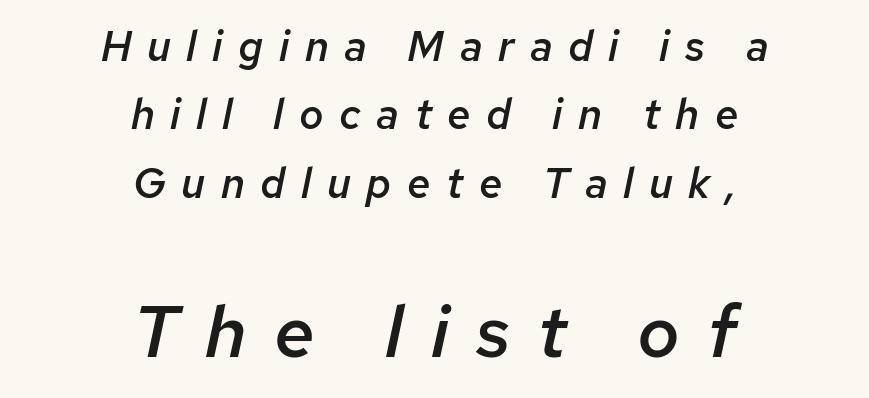
{"italic": "yes", "lean": "right", "slant_degrees": 12, "bold": "semi", "weight": "semibold", "width": "normal", "stroke_contrast": "low", "x_height": "medium", "monospaced": "no", "underline": "no", "align": "center", "line_spacing": "normal", "line_spacing_ratio": 1.63, "letter_spacing": "wide", "letter_spacing_em": 0.37, "larger_block": "second", "size_ratio": 1.74, "glyph_px": 73}
